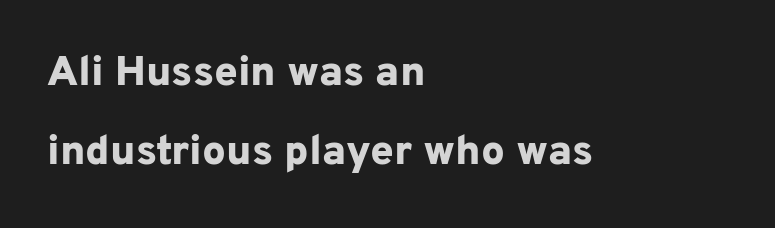
The image shows 42 px bold sans-serif type, upright; set left-aligned, line spacing 1.88x, normal letter spacing, not underlined; low stroke contrast and a medium x-height.
